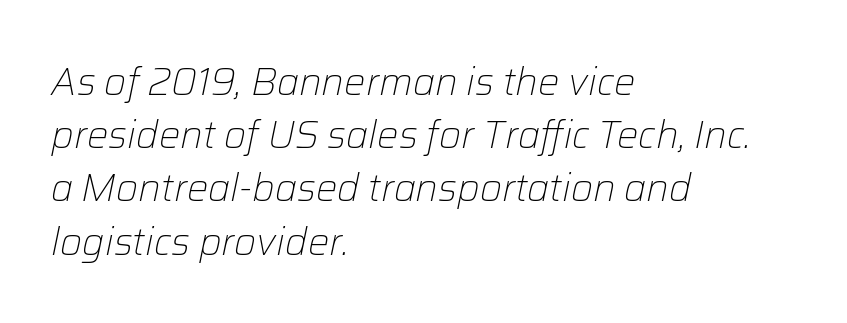
These lines are rendered in a variable-pitch font. A student would call this left alignment; a typographer would say flush left, rag right. Ink coverage per letter is moderate at most. Yep, that's italic — everything's leaning.
